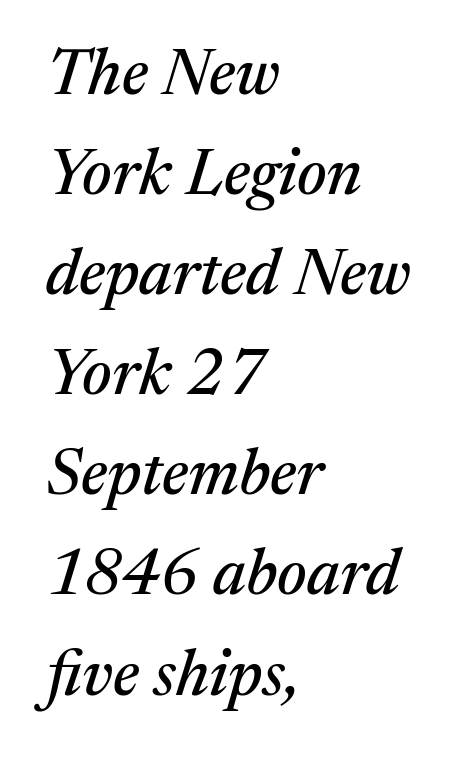
Decoration check: the copy has no underline. Line starts are locked; line ends wander. Every character sits at an angle, as italics do. What stands out about the letter spacing? Nothing — it is the standard amount. The block of text has a typical density, with ordinary space between rows.
